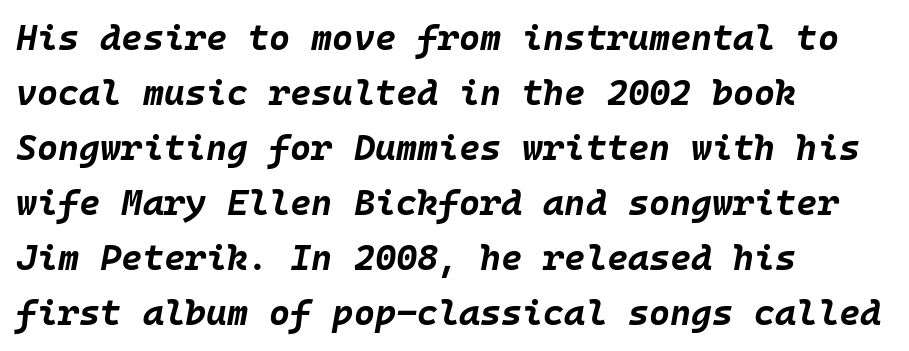
The space beneath each line is pristine and unruled. Think of a typewriter: that constant character pitch is what you see here. Is the letter spacing exaggerated? No — it looks like the ordinary default. It's the slanting kind of type.
